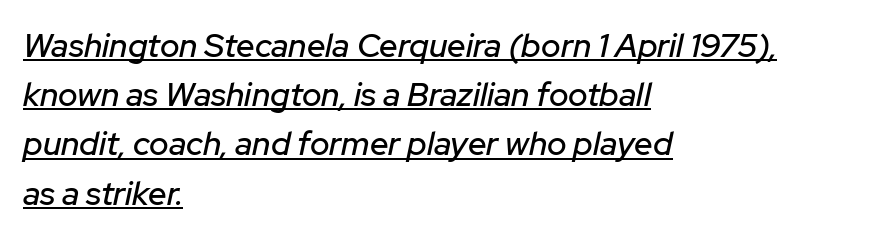
The specimen includes a rule beneath the text block's lines. The rendering applies a slant to the glyphs. Students, observe: this is what conventionally led text looks like. Inter-character spacing is left at the font's built-in metrics.
